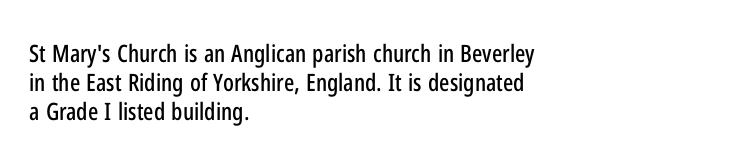
The image shows 24 px text type, upright; set left-aligned, line spacing 1.21x, normal letter spacing, not underlined.
